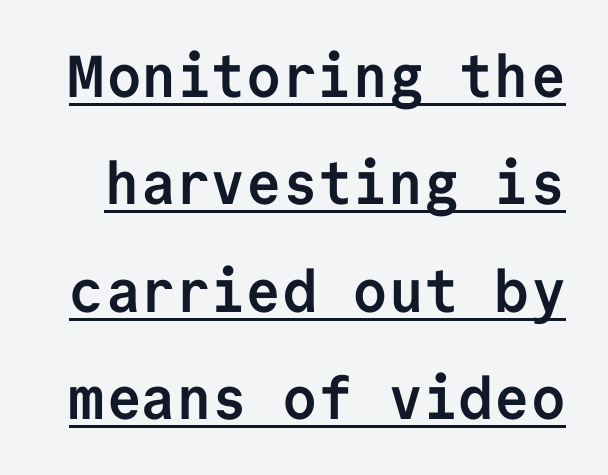
{"serif": "no", "italic": "no", "bold": "yes", "weight": "semibold", "width": "normal", "stroke_contrast": "low", "x_height": "medium", "monospaced": "yes", "underline": "yes", "line_spacing_ratio": 1.82, "letter_spacing": "normal", "letter_spacing_em": 0.0, "glyph_px": 59}
